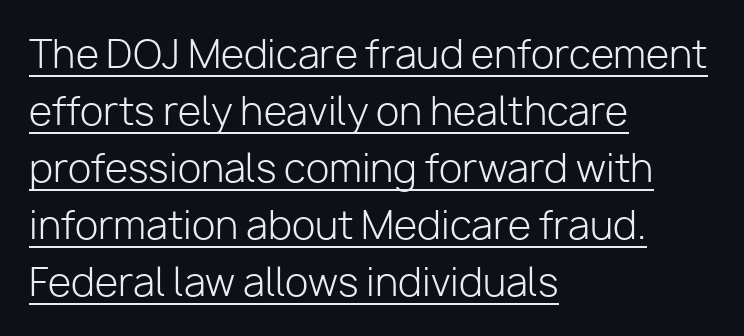
The image shows 38 px light sans-serif type, upright; set left-aligned, normal line spacing (1.5x), normal letter spacing, underlined; low stroke contrast and a medium x-height.
